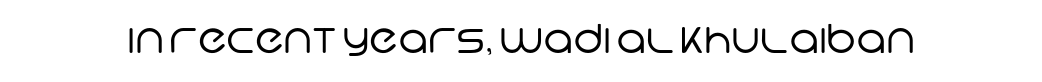
{"serif": "no", "bold": "no", "weight": "regular", "width": "normal", "stroke_contrast": "low", "x_height": "large", "monospaced": "no", "underline": "no", "letter_spacing": "normal", "letter_spacing_em": 0.0, "glyph_px": 40}
